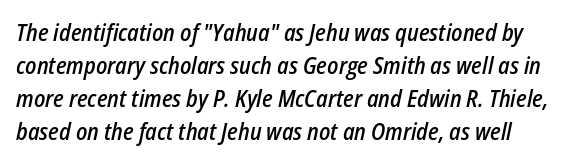
Q: Is the text bold? A: Semi-bold.
Q: Is the text italic (slanted)? A: Yes, it leans right by about 12 degrees.
Q: Is the text underlined? A: No.
Q: Is the spacing between letters normal or unusually wide? A: Normal.
Q: Is the spacing between lines tight, normal or loose? A: Normal.
